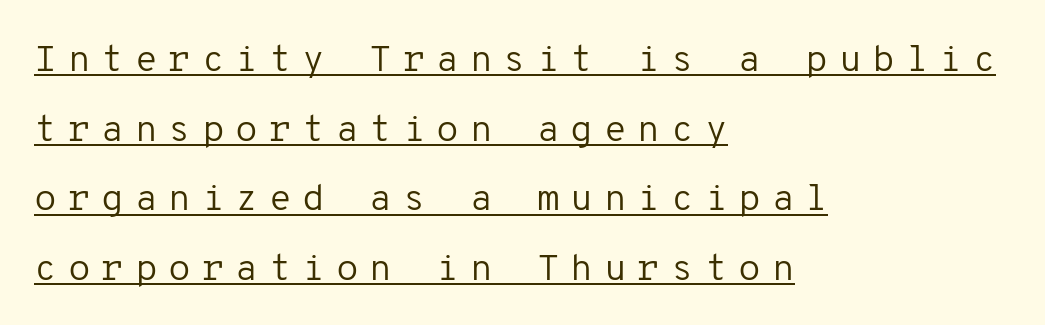
The image shows 37 px regular-weight sans-serif type, upright, monospaced; set left-aligned, line spacing 1.88x, unusually wide letter spacing (+0.29 em), underlined; low stroke contrast and a medium x-height.
